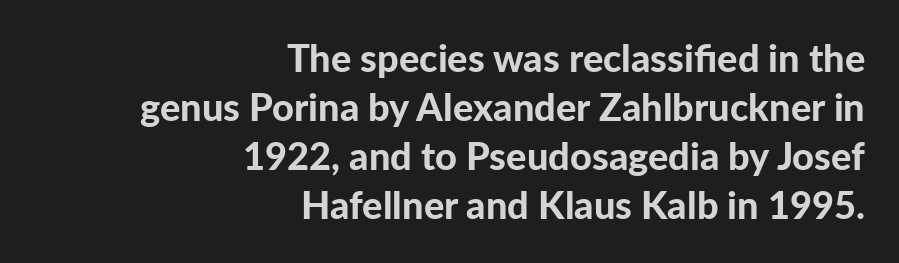
Notice how descenders clear the ascenders below comfortably — that's standard leading. Looks like regular typesetting: each glyph gets only the width it needs. Observe the ordinary spacing: letters are neighbours, not strangers. Font category for this specimen: sans-serif. The compositor pushed each line to the right boundary.
